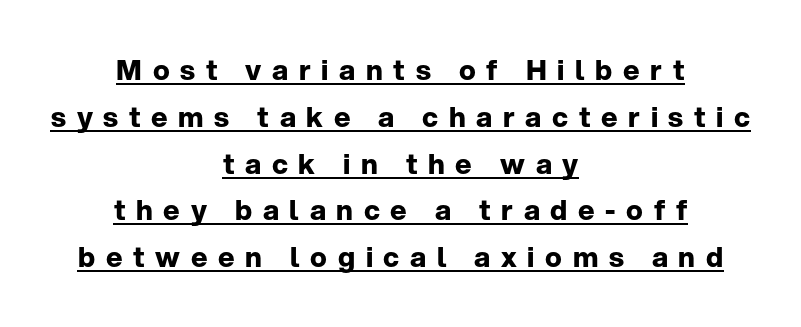
{"serif": "no", "italic": "no", "bold": "yes", "weight": "bold", "width": "normal", "stroke_contrast": "low", "x_height": "medium", "monospaced": "no", "underline": "yes", "align": "center", "line_spacing": "normal", "line_spacing_ratio": 1.67, "letter_spacing": "wide", "letter_spacing_em": 0.38, "glyph_px": 28}
